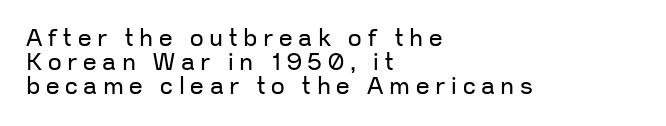
Q: Is the text bold? A: No.
Q: Is the text italic (slanted)? A: No, it is upright.
Q: Is the text underlined? A: No.
Q: How is the paragraph aligned? A: Left-aligned.
Q: Is the spacing between letters normal or unusually wide? A: Unusually wide.
Q: Is the spacing between lines tight, normal or loose? A: Tight.
